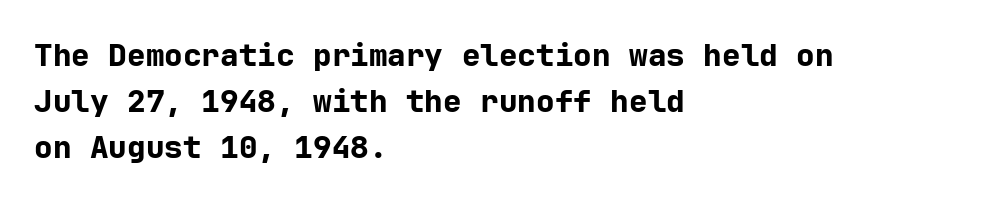
The image shows 31 px bold sans-serif type, upright; set left-aligned, normal line spacing (1.49x), normal letter spacing, not underlined; low stroke contrast and a medium x-height.
